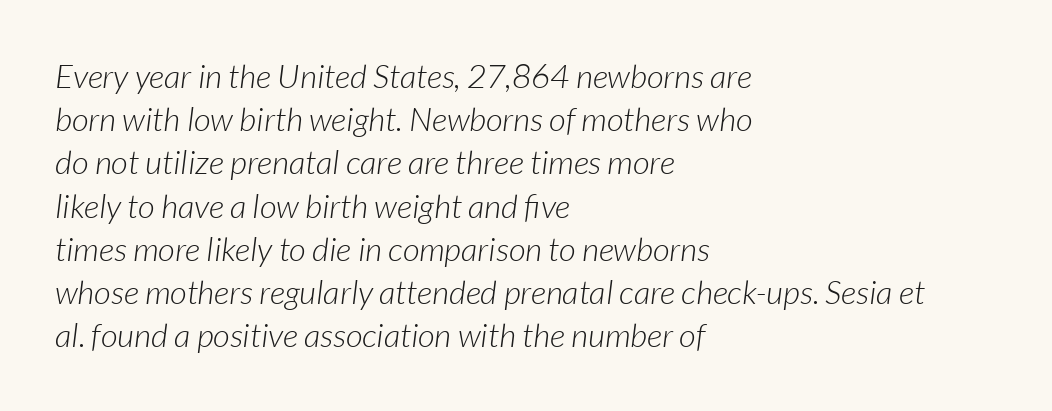
Q: Is the text bold? A: No.
Q: Is the text italic (slanted)? A: Yes, it leans right by about 7 degrees.
Q: Is the text underlined? A: No.
Q: How is the paragraph aligned? A: Left-aligned.
Q: Is the spacing between letters normal or unusually wide? A: Normal.
Q: Is the spacing between lines tight, normal or loose? A: Normal.
Q: Width (condensed, normal, or wide)? A: Normal.
Q: Stroke contrast? A: Low.
Q: x-height? A: Medium.
Q: Monospaced? A: No.
